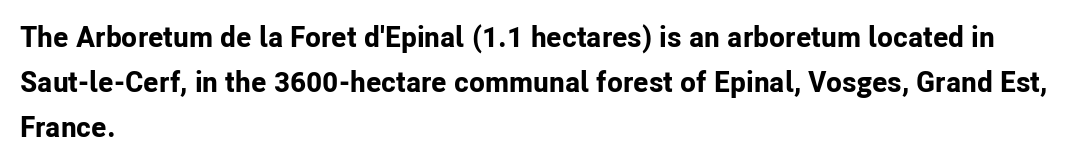
{"serif": "no", "italic": "no", "bold": "yes", "weight": "bold", "width": "normal", "stroke_contrast": "low", "x_height": "medium", "monospaced": "no", "underline": "no", "align": "left", "line_spacing": "normal", "line_spacing_ratio": 1.55, "letter_spacing": "normal", "letter_spacing_em": 0.0, "glyph_px": 29}
